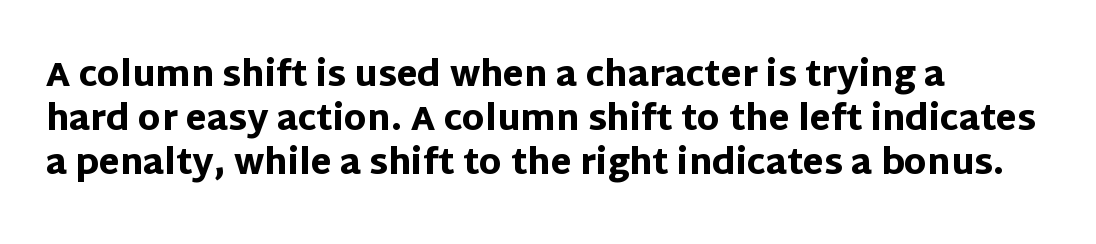
The image shows 34 px heavy sans-serif type, upright; set left-aligned, normal line spacing (1.3x), normal letter spacing, not underlined; low stroke contrast and a large x-height.
